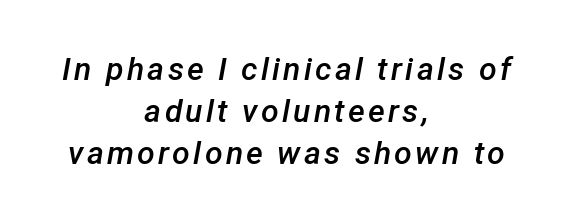
Descender tails drop into unmarked territory. Think of a printed novel: that variable character pitch is what you see here. This rendering uses center alignment, leaving both contours irregular but symmetric. The specimen reads as italic at a glance. Summary of weight: moderately heavy, a semibold. Each new line begins a customary step beneath the previous one.
